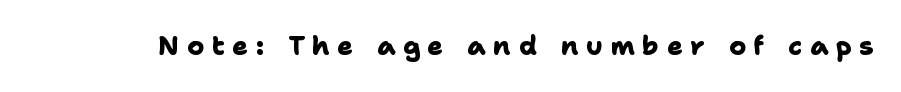
No word sits above an underline. Words appear elongated and porous because spacing is wide. The font is running at its bold setting.
